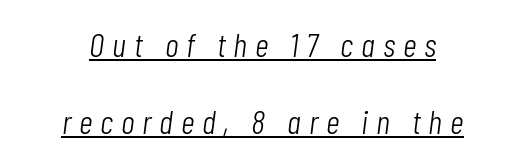
{"italic": "yes", "lean": "right", "slant_degrees": 7, "bold": "no", "weight": "light", "width": "condensed", "stroke_contrast": "low", "x_height": "medium", "monospaced": "no", "underline": "yes", "align": "center", "line_spacing": "loose", "line_spacing_ratio": 2.26, "letter_spacing": "wide", "letter_spacing_em": 0.23, "glyph_px": 34}
